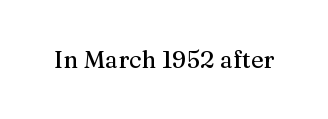
Q: Is the text italic (slanted)? A: No, it is upright.
Q: Is the text underlined? A: No.
Q: Is the spacing between letters normal or unusually wide? A: Normal.
